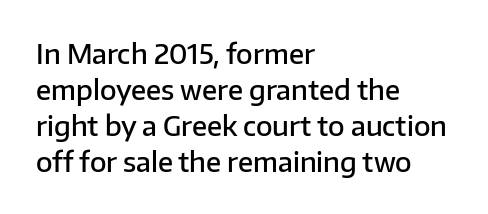
{"italic": "no", "bold": "semi", "underline": "no", "align": "left", "line_spacing": "normal", "line_spacing_ratio": 1.33, "letter_spacing": "normal", "letter_spacing_em": 0.0, "glyph_px": 27}
